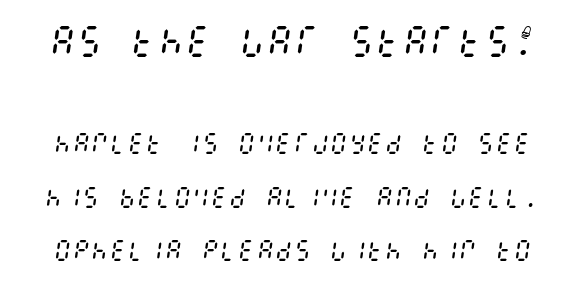
{"italic": "yes", "lean": "right", "slant_degrees": 8, "bold": "no", "weight": "regular", "width": "condensed", "stroke_contrast": "medium", "x_height": "large", "underline": "no", "line_spacing": "loose", "line_spacing_ratio": 2.34, "letter_spacing": "normal", "letter_spacing_em": 0.0, "larger_block": "first", "size_ratio": 1.48, "glyph_px": 34}
